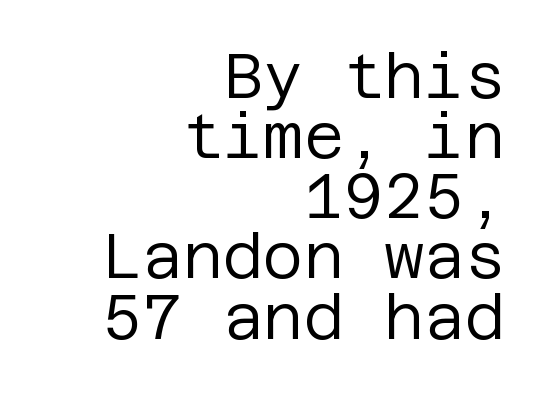
The image shows 62 px regular-weight sans-serif type, upright; set right-aligned, tight line spacing (0.97x), normal letter spacing, not underlined; low stroke contrast and a large x-height.
